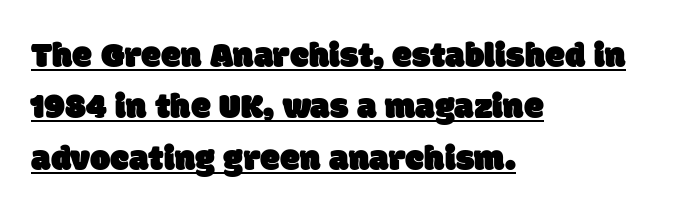
The image shows 36 px sans-serif type; set left-aligned, normal line spacing (1.43x), normal letter spacing, underlined; low stroke contrast and a large x-height.
